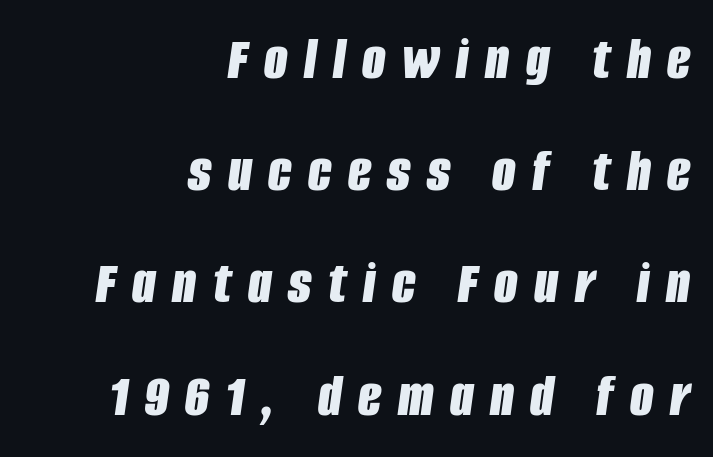
Q: Is the text bold? A: Yes.
Q: Is the text italic (slanted)? A: Yes, it leans right by about 8 degrees.
Q: Is the text underlined? A: No.
Q: How is the paragraph aligned? A: Right-aligned.
Q: Is the spacing between letters normal or unusually wide? A: Unusually wide.
Q: Width (condensed, normal, or wide)? A: Condensed.
Q: Stroke contrast? A: Low.
Q: x-height? A: Large.
Q: Monospaced? A: No.
